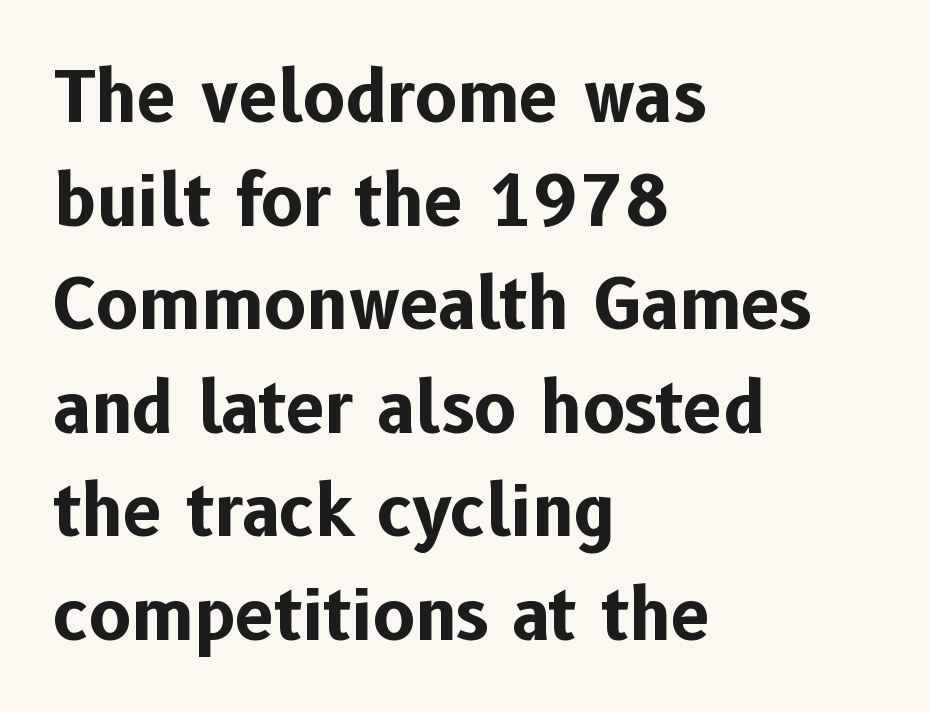
Descenders hang freely into open space. Each word holds together tightly as a unit, with standard inter-letter gaps. This sample uses a sans-serif face. Spacing verdict: proportional, widths tailored to each character.
